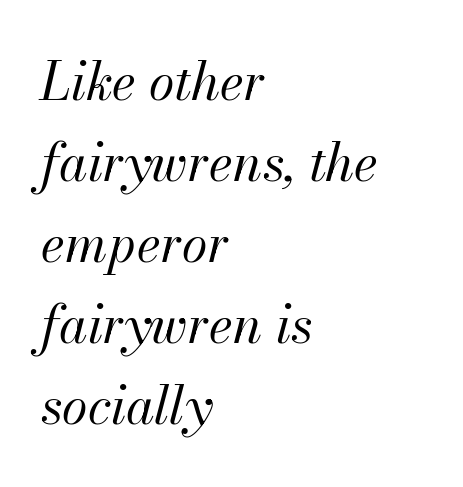
The baseline area is clear. You could not count columns in this text — the font is proportionally spaced. The horizontal fit of the characters is conventional and even. The paragraph shown leans on its left margin. Slanted lettering throughout. Stems here are at most as thick as an everyday book face.
